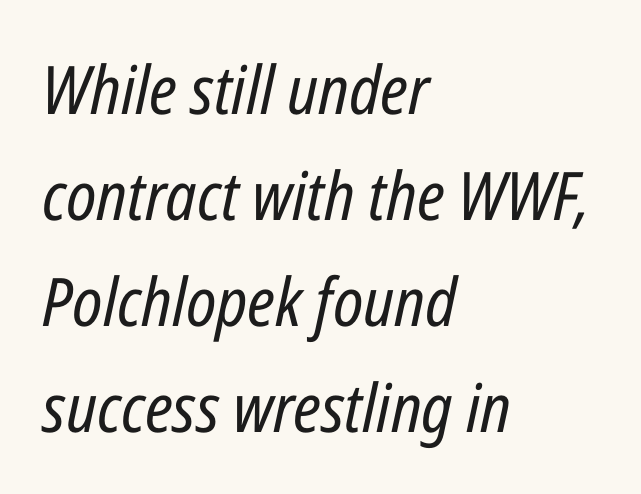
{"italic": "yes", "lean": "right", "slant_degrees": 12, "bold": "no", "weight": "regular", "width": "condensed", "stroke_contrast": "low", "x_height": "medium", "monospaced": "no", "underline": "no", "align": "left", "line_spacing": "normal", "line_spacing_ratio": 1.58, "letter_spacing": "normal", "letter_spacing_em": 0.0, "glyph_px": 67}
